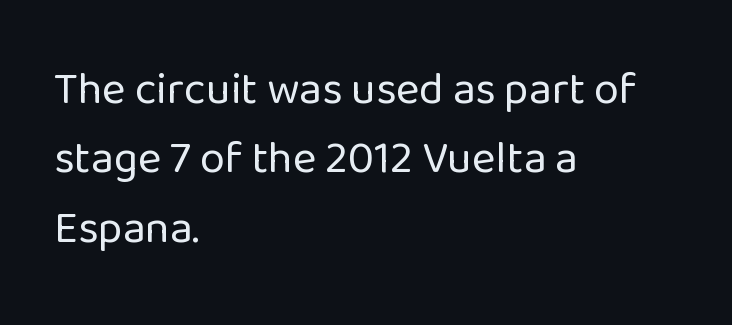
Q: Is the text bold? A: No.
Q: Is the text italic (slanted)? A: No, it is upright.
Q: Is the typeface a serif or a sans-serif typeface? A: Sans-serif.
Q: Is the text underlined? A: No.
Q: How is the paragraph aligned? A: Left-aligned.
Q: Is the spacing between letters normal or unusually wide? A: Normal.
Q: Is the spacing between lines tight, normal or loose? A: Normal.
Q: Width (condensed, normal, or wide)? A: Normal.
Q: Stroke contrast? A: Low.
Q: x-height? A: Medium.
Q: Monospaced? A: No.
